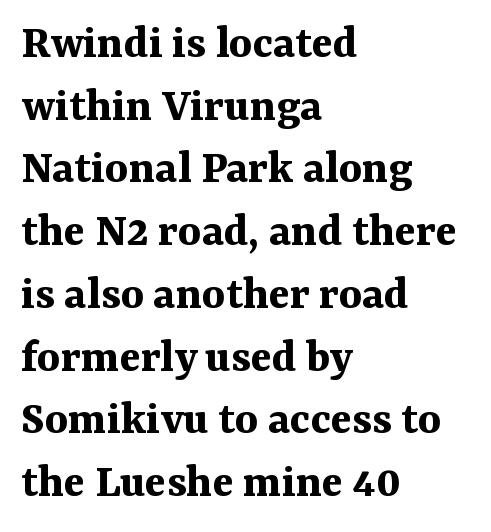
The image shows 49 px bold serif type, upright; set left-aligned, normal line spacing (1.28x), normal letter spacing, not underlined; medium stroke contrast and a medium x-height.
